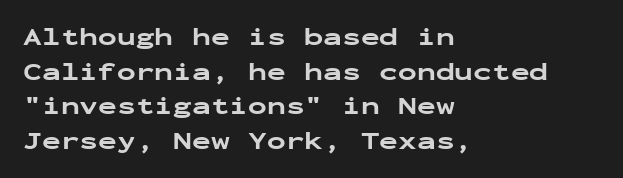
{"italic": "no", "bold": "yes", "underline": "no", "align": "left", "line_spacing": "normal", "line_spacing_ratio": 1.39, "letter_spacing": "normal", "letter_spacing_em": 0.0, "glyph_px": 25}
